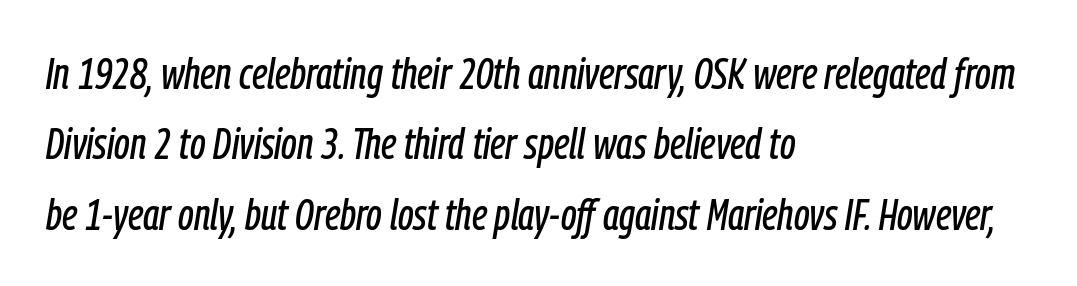
The image shows 44 px condensed type, italic (leaning right); set left-aligned, normal line spacing (1.6x), normal letter spacing, not underlined; low stroke contrast and a medium x-height.
